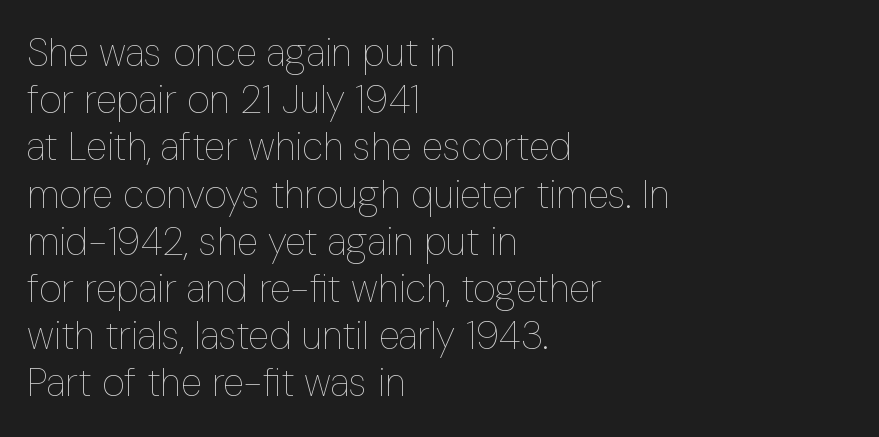
Check under the words: just untouched page. The ragged edge is on the right, which tells us the setting is flush left. Ascenders rise straight up at ninety degrees. Compared with typical body copy, the letter spacing here is the same. Is the type heavy? It reads as light-to-regular instead.
